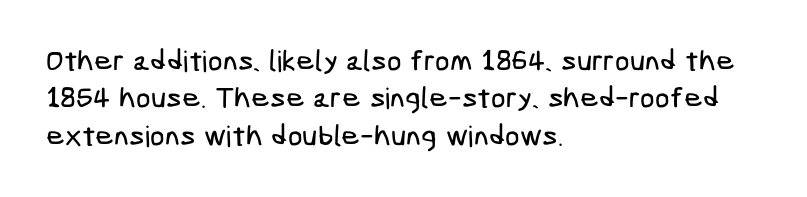
The passage is arranged the way most books set body copy — flush left. The designer left line spacing at the default. Here the glyphs are tracked normally, forming tight word shapes. Check where the strokes stop: nothing finishes them off — pure sans. This rendering features lettering with no underline.
